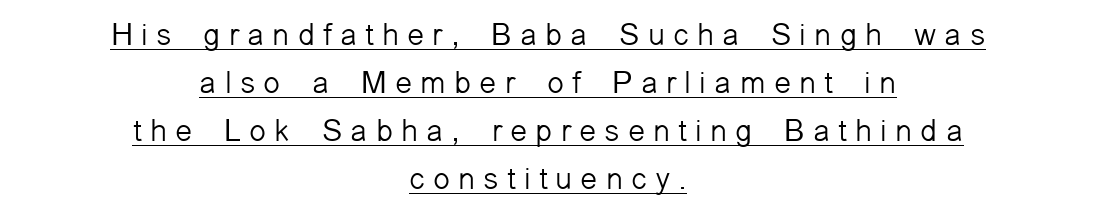
The image shows 31 px light sans-serif type, upright; set centered, normal line spacing (1.55x), unusually wide letter spacing (+0.26 em), underlined; low stroke contrast and a medium x-height.
